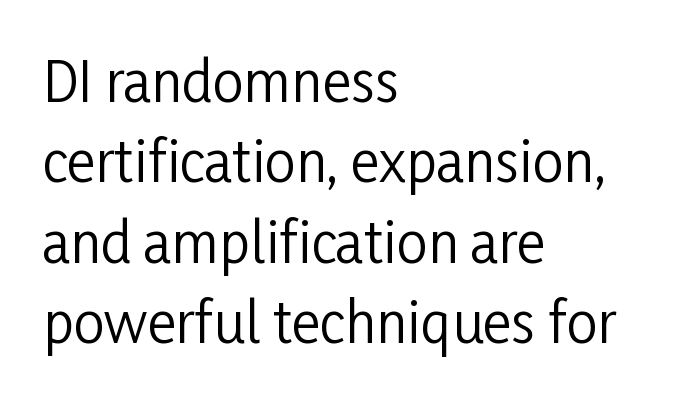
The image shows 55 px regular-weight, condensed sans-serif type, upright; set left-aligned, normal line spacing (1.46x), normal letter spacing, not underlined; low stroke contrast and a medium x-height.
